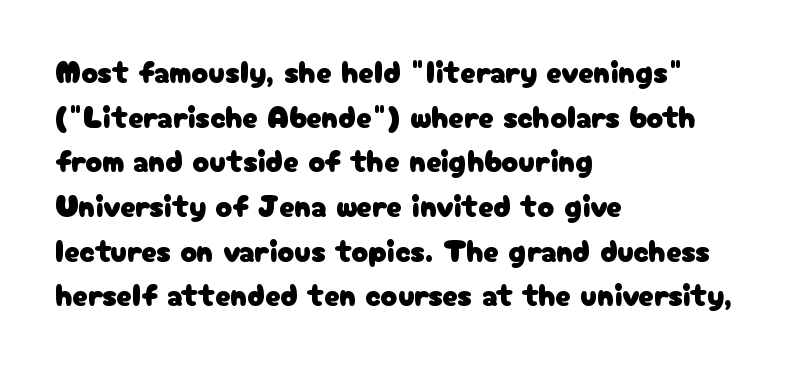
The image shows 31 px sans-serif type, upright; set left-aligned, normal line spacing (1.44x), normal letter spacing, not underlined; low stroke contrast and a medium x-height.
